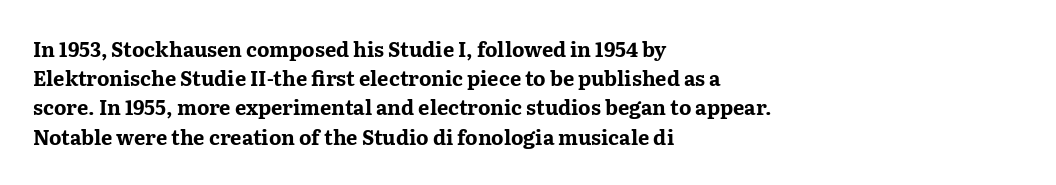
The glyphs are unaccompanied by any horizontal stroke below them. Line spacing here is normal. It's the straight-up-and-down kind of type. A dark, heavy texture on the line: the type is bold. The text block is weighted toward the left margin, trailing off unevenly rightward. Characters follow at the spacing the type designer built in.
